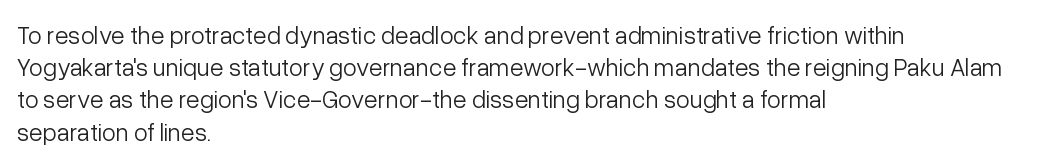
Q: Is the text bold? A: No.
Q: Is the text italic (slanted)? A: No, it is upright.
Q: Is the text underlined? A: No.
Q: How is the paragraph aligned? A: Left-aligned.
Q: Is the spacing between letters normal or unusually wide? A: Normal.
Q: Is the spacing between lines tight, normal or loose? A: Normal.
